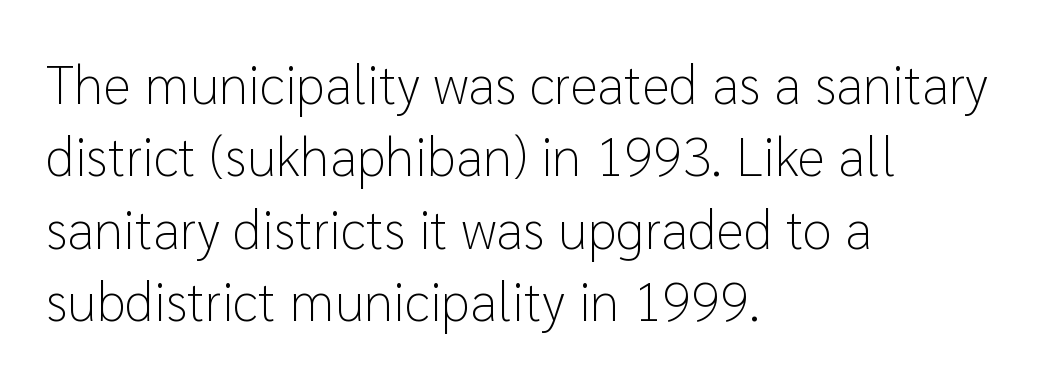
These lines are rendered in a variable-pitch font. Does extra space separate the letters? No, they use regular spacing. The lines sit at an ordinary, default distance from one another. The baseline area is clear. Ink coverage per letter is moderate at most.
